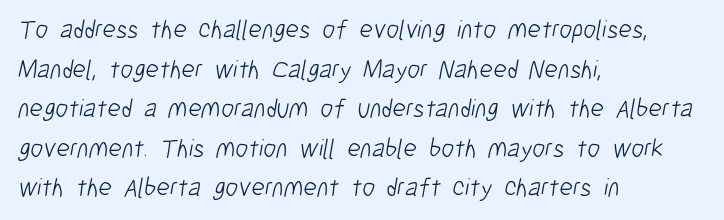
{"bold": "no", "underline": "no", "align": "left", "line_spacing": "normal", "line_spacing_ratio": 1.52, "letter_spacing": "normal", "letter_spacing_em": 0.0, "glyph_px": 26}
